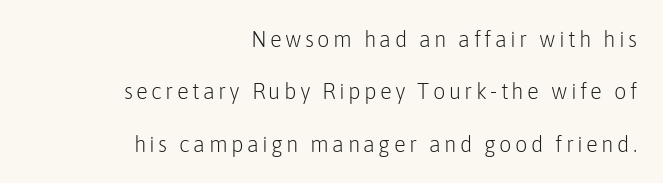
The image shows 22 px text type, upright; set right-aligned, loose line spacing (2.38x), not underlined.
